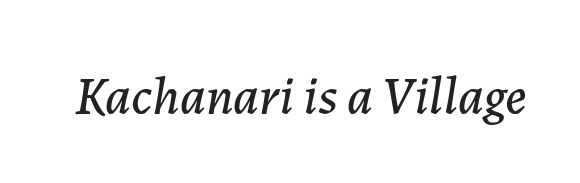
In terms of letterspacing, this is plain default setting. Do the characters align in a grid? No, the font is proportional. Emphasis-style slanted type is in use. Letters rest on an invisible, unmarked baseline.
